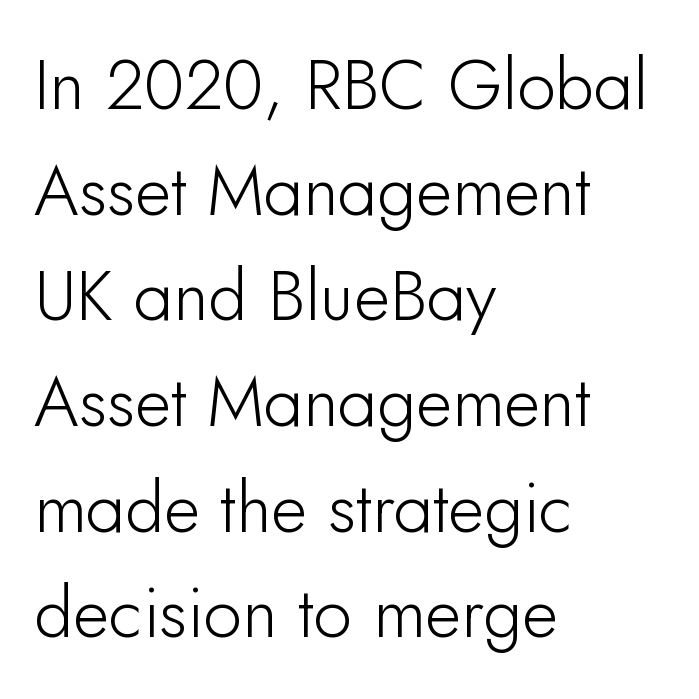
Type without underlining. How are the letters spaced? Ordinarily, with no added tracking. Regarding leading, the lines here are spaced in the standard way. Is this a sans? Yes — the strokes have no serifs. The axis of the letterforms is exactly vertical.
